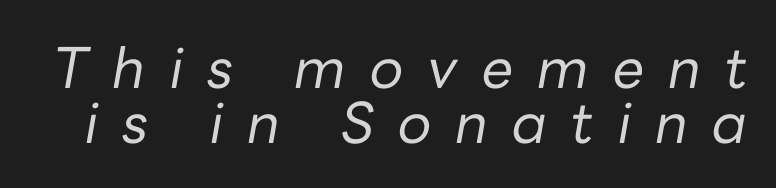
Proportional: the letters do not fall into vertical columns. Compared with ordinary roman type, these characters are visibly tilted. Caption: face not bold, strokes unweighted. The string is rendered with underlining switched off. The gaps between neighbouring characters are conspicuously large. You could barely slide anything between these rows.
